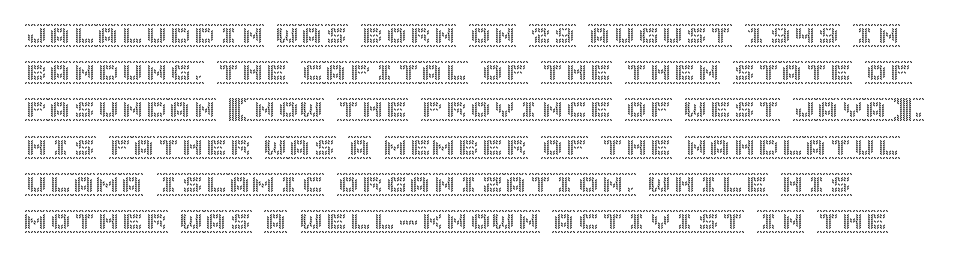
Q: Is the text italic (slanted)? A: No, it is upright.
Q: Is the text underlined? A: No.
Q: How is the paragraph aligned? A: Left-aligned.
Q: Is the spacing between letters normal or unusually wide? A: Normal.
Q: Is the spacing between lines tight, normal or loose? A: Normal.
